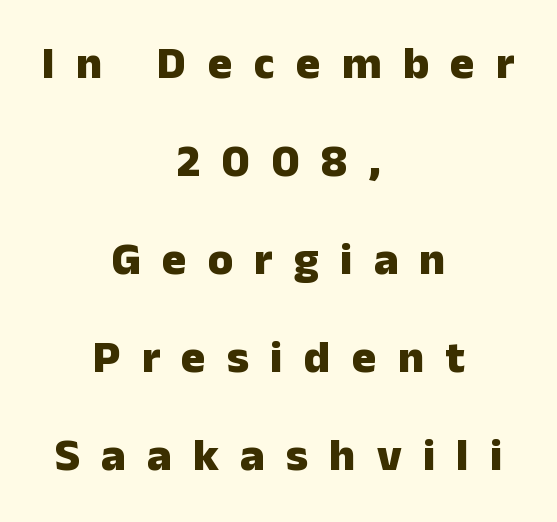
The specimen reads as upright at a glance. Letter spacing: wide. Weight check: bold — yes, fully. The paragraph has two soft edges and a firm central axis. Reading down the column, the eye jumps a long way to each next line. Words float on clear page, feet unadorned.
